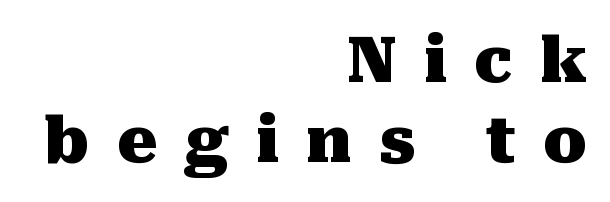
Quick note: not italic, upright. These lines are composed in type with serifs. Typographic density is high because the face is bold. Observe the wide spacing: letters keep a clear distance from each other.
